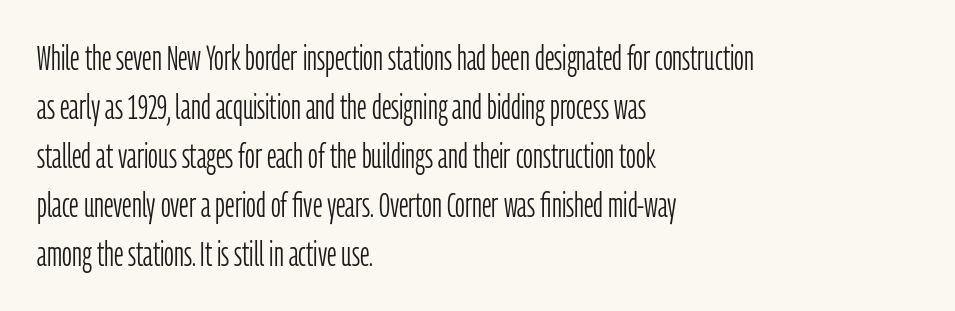
You could not count columns in this text — the font is proportionally spaced. Line starts are locked; line ends wander. Descenders hang freely into open space. Short note: letters normally spaced. No feet cap the strokes, marking this as sans-serif type. Weight: regular or lighter.
